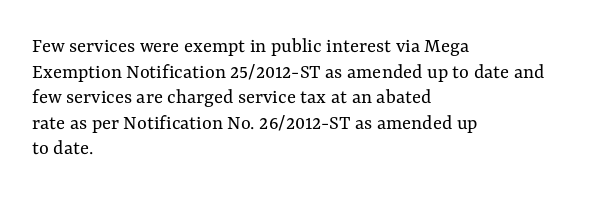
The image shows 21 px text type, upright; set left-aligned, line spacing 1.22x, normal letter spacing, not underlined.
